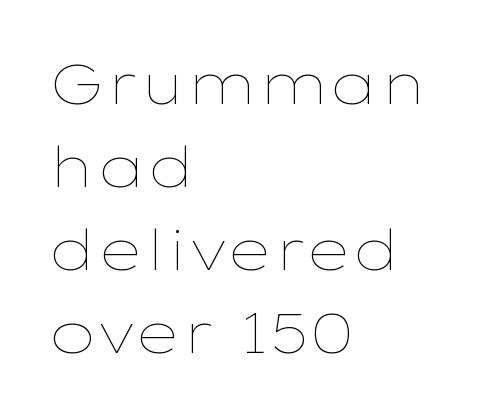
The image shows 56 px thin, wide type, upright; set left-aligned, normal line spacing (1.48x), normal letter spacing, not underlined; low stroke contrast and a medium x-height.
